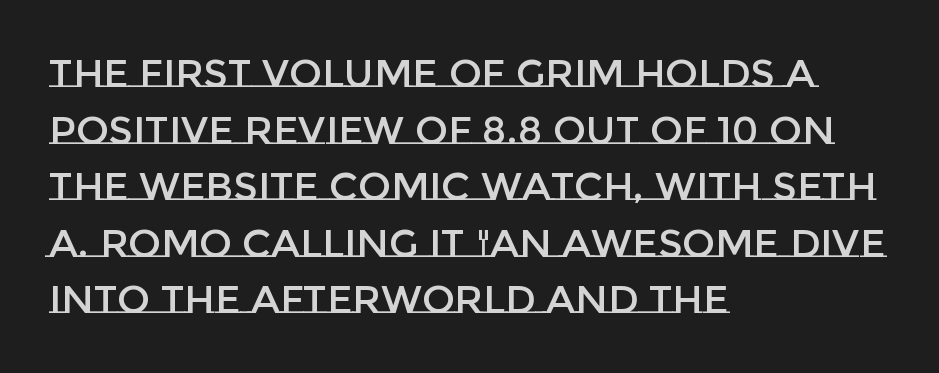
The image shows 39 px text type, upright; set left-aligned, normal line spacing (1.45x), normal letter spacing, not underlined; low stroke contrast and a large x-height.
